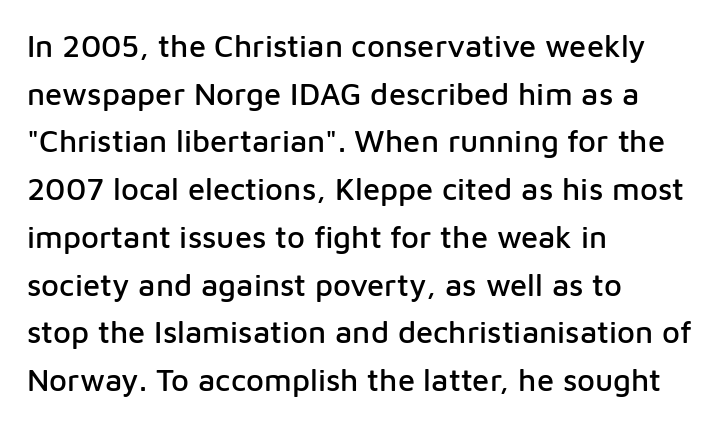
The image shows 31 px sans-serif type, upright; set left-aligned, normal line spacing (1.54x), normal letter spacing, not underlined; low stroke contrast and a medium x-height.
